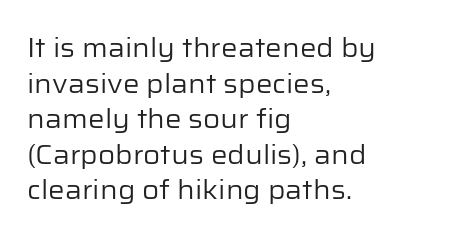
The line texture is even and compact thanks to regular tracking. Honestly, the row spacing looks completely unremarkable. Every row of glyphs begins at an identical x-position on the left. The letters stand straight up with perfectly vertical stems. Stroke thickness stays within the range of a standard reading face or lighter. Unmarked baselines from the first word to the last.
